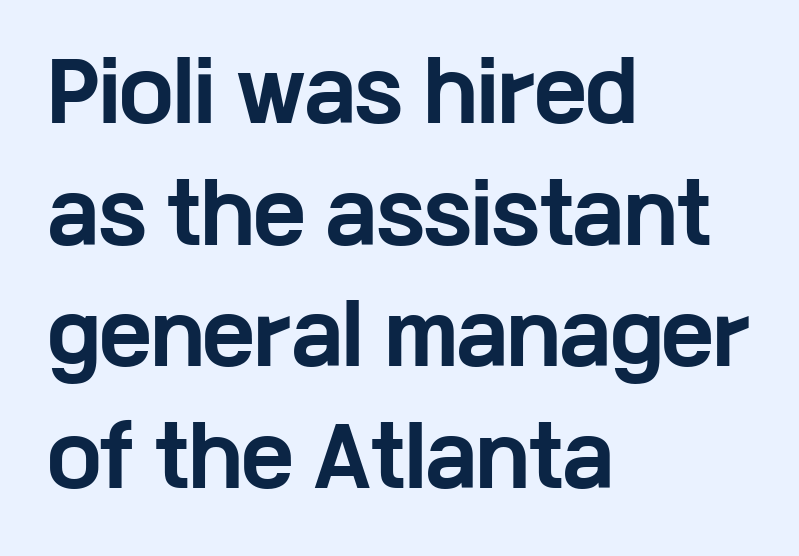
Q: Is the text bold? A: Yes.
Q: Is the text italic (slanted)? A: No, it is upright.
Q: Is the typeface a serif or a sans-serif typeface? A: Sans-serif.
Q: Is the text underlined? A: No.
Q: How is the paragraph aligned? A: Left-aligned.
Q: Is the spacing between letters normal or unusually wide? A: Normal.
Q: Is the spacing between lines tight, normal or loose? A: Normal.
Q: Width (condensed, normal, or wide)? A: Wide.
Q: Stroke contrast? A: Low.
Q: x-height? A: Medium.
Q: Monospaced? A: No.
